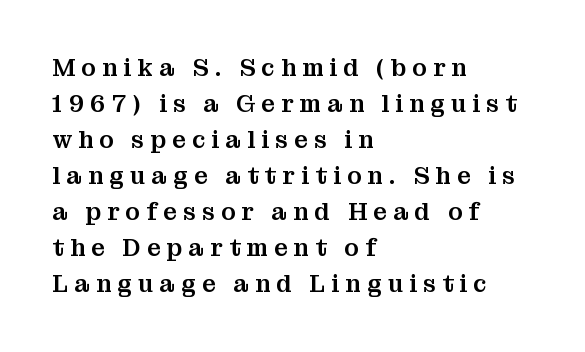
Q: Is the text italic (slanted)? A: No, it is upright.
Q: Is the text underlined? A: No.
Q: How is the paragraph aligned? A: Left-aligned.
Q: Is the spacing between letters normal or unusually wide? A: Unusually wide.
Q: Is the spacing between lines tight, normal or loose? A: Normal.
